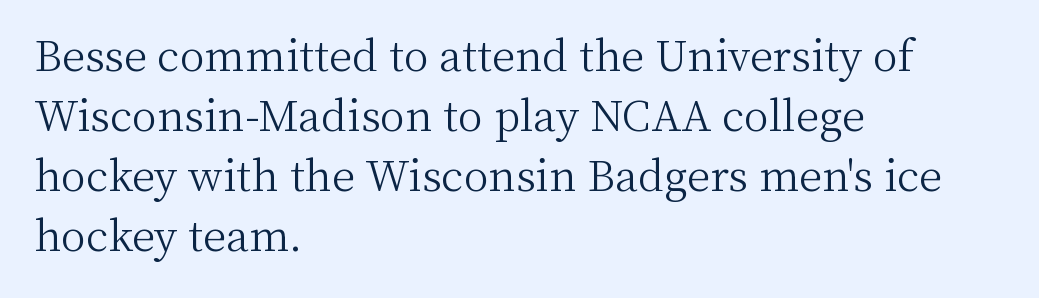
Caption: standard tracking, unaltered. The characters display serif detailing at their extremities. Is there much room between lines? A standard amount, neither cramped nor airy. The string is rendered with underlining switched off. The lines in this sample share a left origin and differ only in where they stop.
